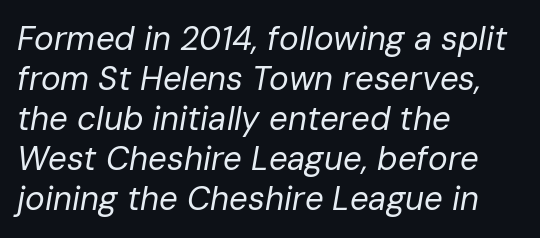
{"italic": "yes", "lean": "right", "slant_degrees": 10, "bold": "no", "weight": "regular", "width": "normal", "stroke_contrast": "low", "x_height": "medium", "monospaced": "no", "underline": "no", "align": "left", "line_spacing_ratio": 1.21, "letter_spacing": "normal", "letter_spacing_em": 0.0, "glyph_px": 33}
